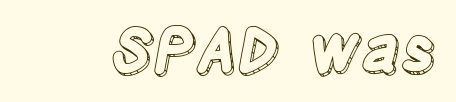
Q: Is the text italic (slanted)? A: Yes.
Q: Is the text underlined? A: No.
Q: Is the spacing between letters normal or unusually wide? A: Normal.
Q: Width (condensed, normal, or wide)? A: Condensed.
Q: x-height? A: Large.
Q: Monospaced? A: No.
